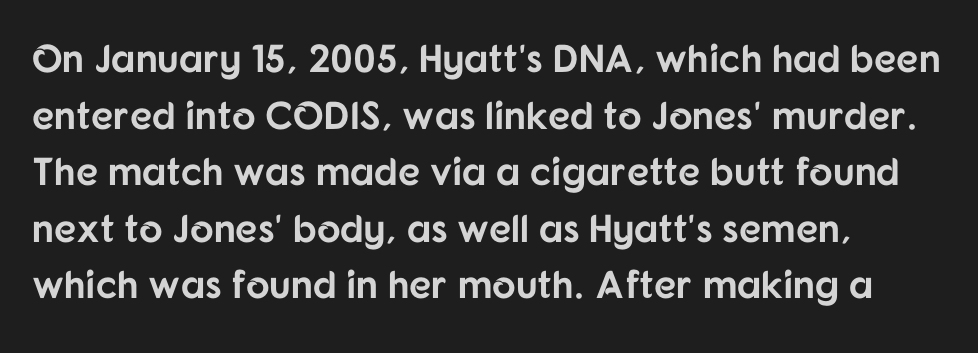
The image shows 39 px bold sans-serif type, upright; set left-aligned, normal line spacing (1.45x), normal letter spacing, not underlined; low stroke contrast and a medium x-height.
